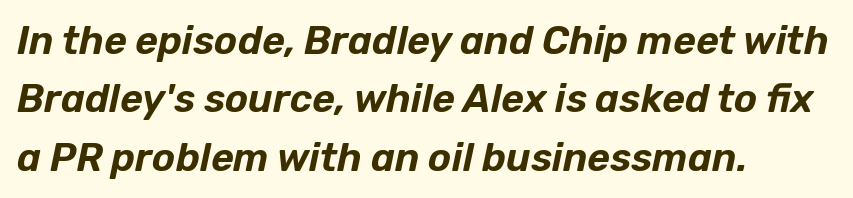
The image shows 39 px text type, italic (leaning right); set left-aligned, normal line spacing (1.5x), normal letter spacing, not underlined; low stroke contrast and a medium x-height.
